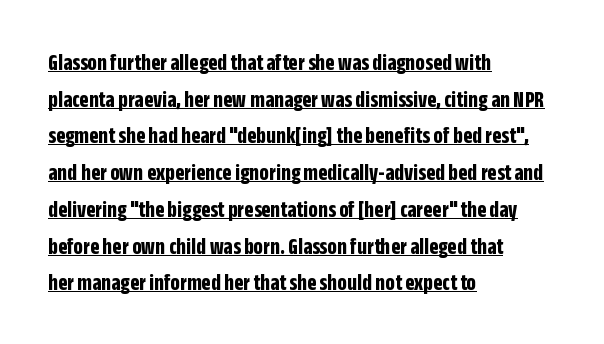
Q: Is the text bold? A: Yes.
Q: Is the text italic (slanted)? A: No, it is upright.
Q: Is the text underlined? A: Yes.
Q: How is the paragraph aligned? A: Left-aligned.
Q: Is the spacing between letters normal or unusually wide? A: Normal.
Q: Is the spacing between lines tight, normal or loose? A: Normal.
